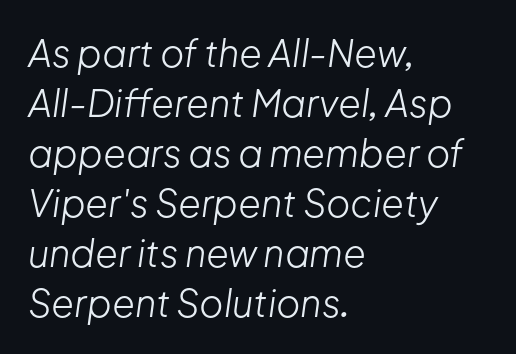
The image shows 37 px light type, italic (leaning right); set left-aligned, normal line spacing (1.35x), normal letter spacing, not underlined; low stroke contrast and a medium x-height.
